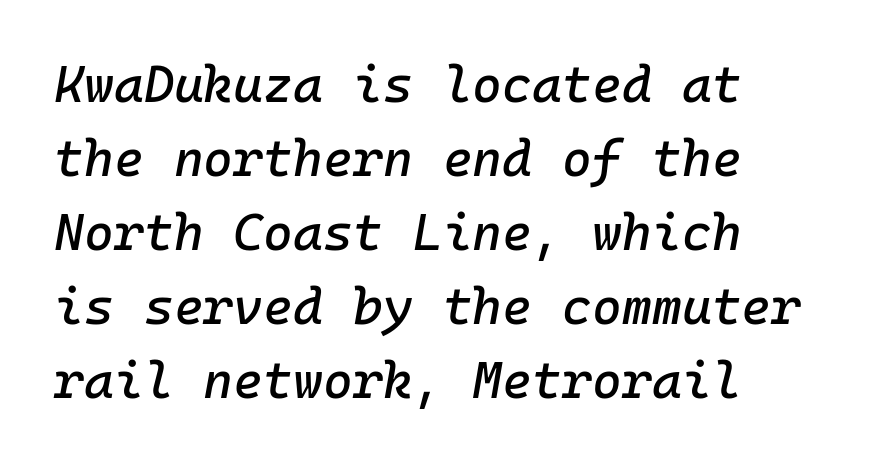
Anything drawn beneath the words? Only blank space. The leading is moderate, giving the passage an even texture. These lines were composed using italics. Observe the ordinary spacing: letters are neighbours, not strangers. Here the designer chose a console-style face with uniform glyph widths.
